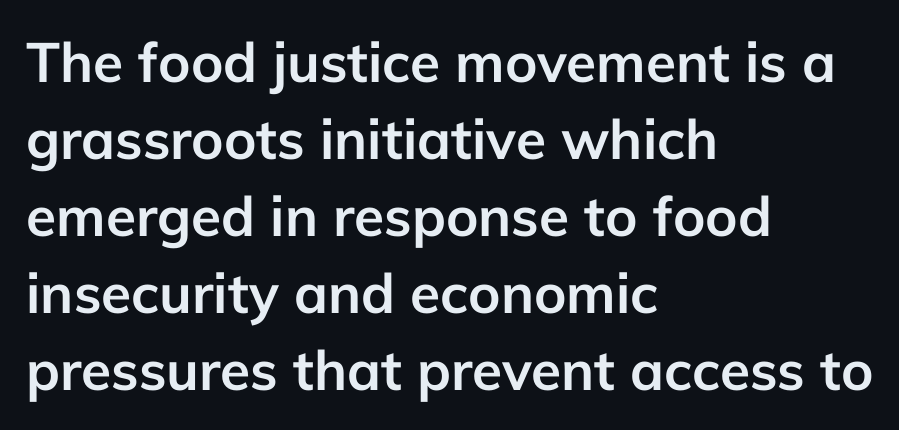
Q: Is the text bold? A: Yes.
Q: Is the text italic (slanted)? A: No, it is upright.
Q: Is the typeface a serif or a sans-serif typeface? A: Sans-serif.
Q: Is the text underlined? A: No.
Q: How is the paragraph aligned? A: Left-aligned.
Q: Is the spacing between letters normal or unusually wide? A: Normal.
Q: Is the spacing between lines tight, normal or loose? A: Normal.
Q: Width (condensed, normal, or wide)? A: Normal.
Q: Stroke contrast? A: Low.
Q: x-height? A: Medium.
Q: Monospaced? A: No.
